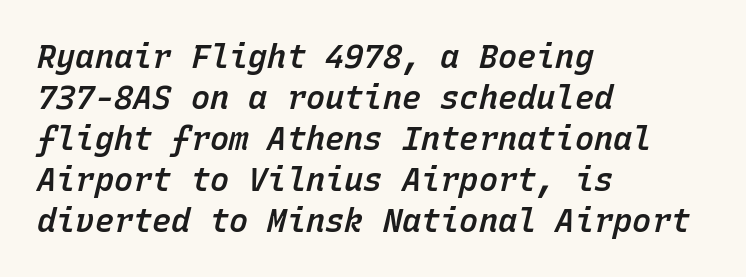
Q: Is the text bold? A: Semi-bold.
Q: Is the text italic (slanted)? A: Yes, it leans right by about 15 degrees.
Q: Is the text underlined? A: No.
Q: How is the paragraph aligned? A: Left-aligned.
Q: Is the spacing between letters normal or unusually wide? A: Normal.
Q: Is the spacing between lines tight, normal or loose? A: Normal.
Q: Width (condensed, normal, or wide)? A: Normal.
Q: Stroke contrast? A: Low.
Q: x-height? A: Medium.
Q: Monospaced? A: Yes.
